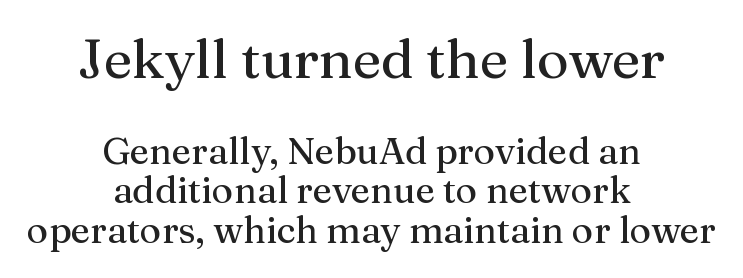
The image shows 55 px serif type, upright; set centered, tight line spacing (1.07x), normal letter spacing, not underlined; the first (top) block is 1.49x larger; medium stroke contrast and a medium x-height.
